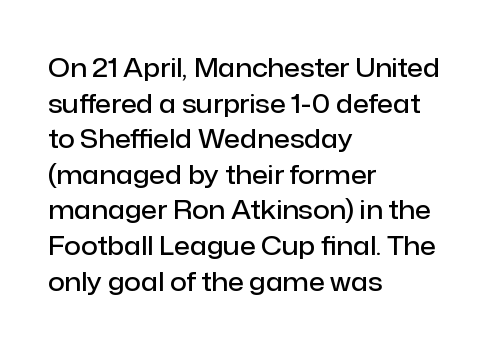
Q: Is the text bold? A: Semi-bold.
Q: Is the text italic (slanted)? A: No, it is upright.
Q: Is the text underlined? A: No.
Q: How is the paragraph aligned? A: Left-aligned.
Q: Is the spacing between letters normal or unusually wide? A: Normal.
Q: Is the spacing between lines tight, normal or loose? A: Normal.
